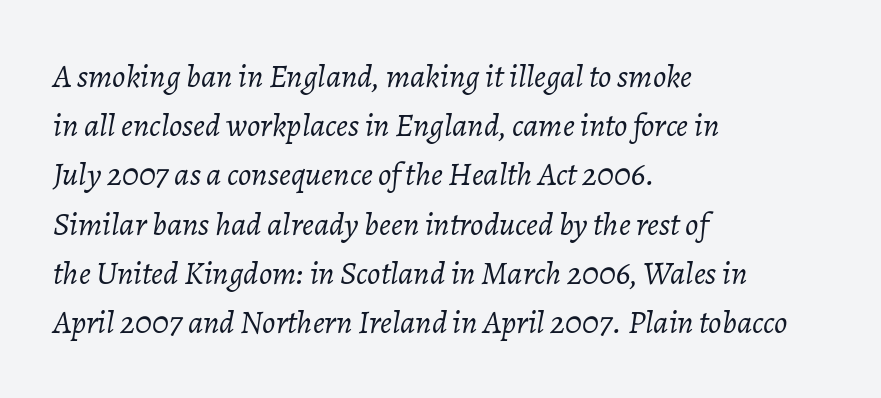
A typesetter would call this proportional, since set widths differ per character. Leftover space on each line is placed entirely after the last word. The letterforms sit at book weight or below. Here the glyphs are tracked normally, forming tight word shapes.
